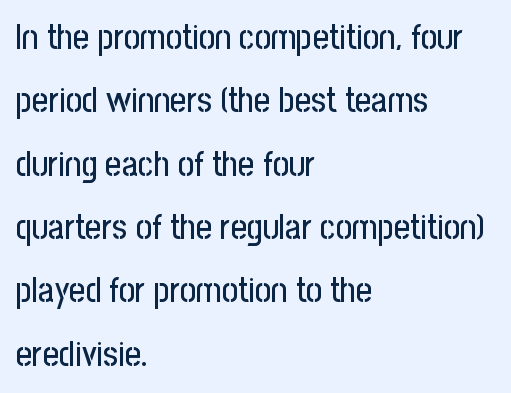
Clear beneath every line of the passage. The typography opts for an upright posture over an oblique one. Alignment: flush left. Honestly, the letter spacing is just normal — you wouldn't notice it. Note: no serifs on the glyphs. Is this a fixed-width face? No — the glyphs have proportional, varying widths.
